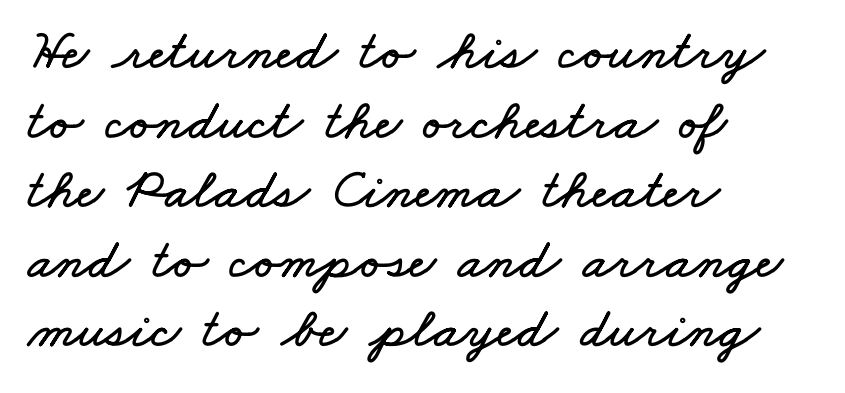
Compared with typical body copy, the letter spacing here is the same. The zone under the glyphs is completely vacant. The passage is arranged the way most books set body copy — flush left. Varying glyph widths throughout — classic text-font behaviour.
